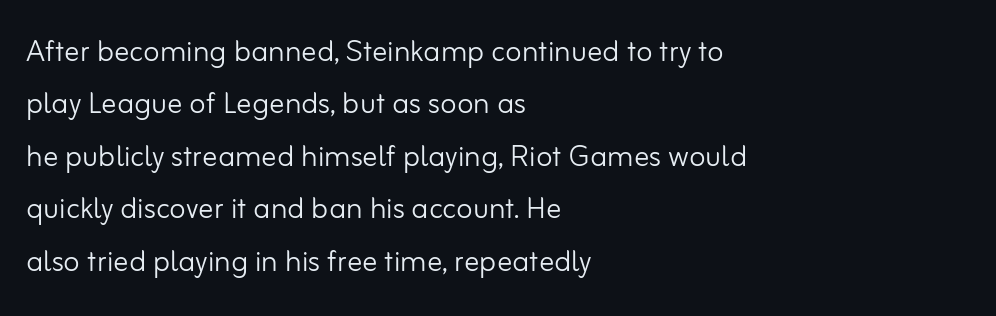
This sample uses plain, unmodified letter spacing. Look at the bottom of the vertical strokes: they stop flat, with no serifs. Regarding leading, the lines here are spaced in the standard way. In CSS terms this would be text-align: left. Posture: vertical.
